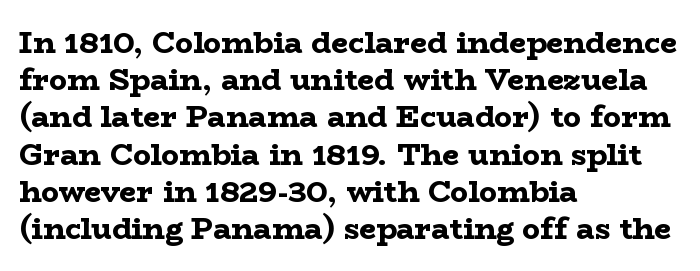
{"serif": "yes", "italic": "no", "bold": "yes", "weight": "bold", "width": "wide", "stroke_contrast": "low", "x_height": "medium", "monospaced": "no", "underline": "no", "align": "left", "line_spacing_ratio": 1.24, "letter_spacing": "normal", "letter_spacing_em": 0.0, "glyph_px": 30}
